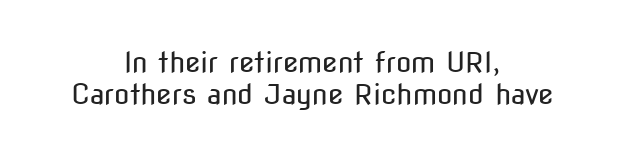
{"serif": "no", "italic": "no", "bold": "no", "weight": "regular", "width": "condensed", "stroke_contrast": "low", "x_height": "medium", "monospaced": "no", "underline": "no", "align": "center", "line_spacing": "tight", "line_spacing_ratio": 1.15, "letter_spacing": "normal", "letter_spacing_em": 0.0, "glyph_px": 28}
